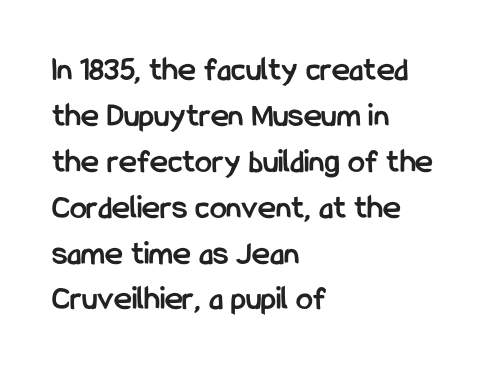
Q: Is the text bold? A: Yes.
Q: Is the text italic (slanted)? A: No, it is upright.
Q: Is the typeface a serif or a sans-serif typeface? A: Sans-serif.
Q: Is the text underlined? A: No.
Q: How is the paragraph aligned? A: Left-aligned.
Q: Is the spacing between letters normal or unusually wide? A: Normal.
Q: Is the spacing between lines tight, normal or loose? A: Normal.
Q: Width (condensed, normal, or wide)? A: Condensed.
Q: Stroke contrast? A: Low.
Q: x-height? A: Medium.
Q: Monospaced? A: No.
